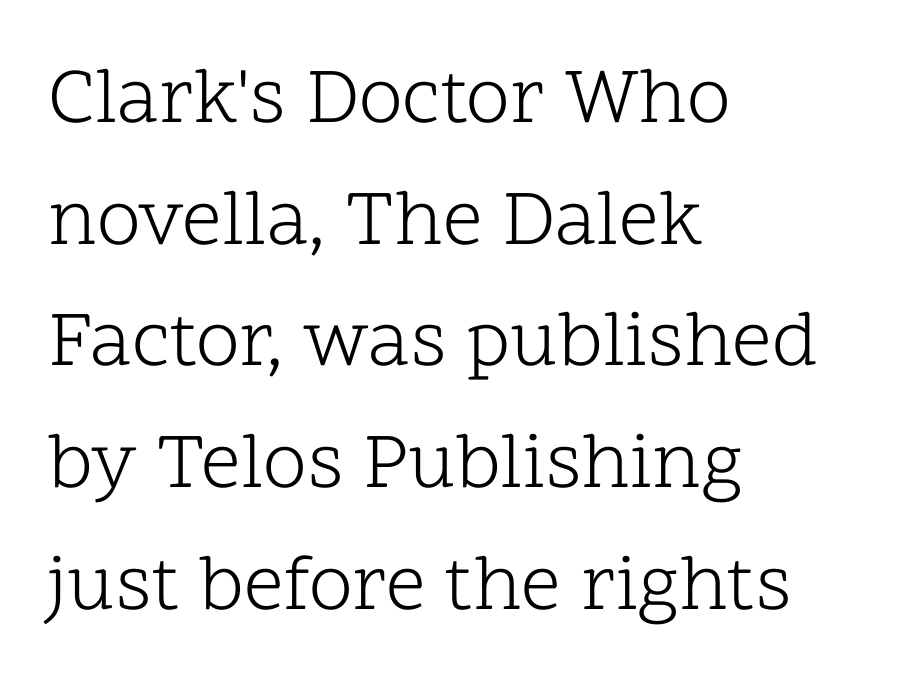
The image shows 79 px light serif type, upright; set left-aligned, normal line spacing (1.54x), normal letter spacing, not underlined; low stroke contrast and a medium x-height.
